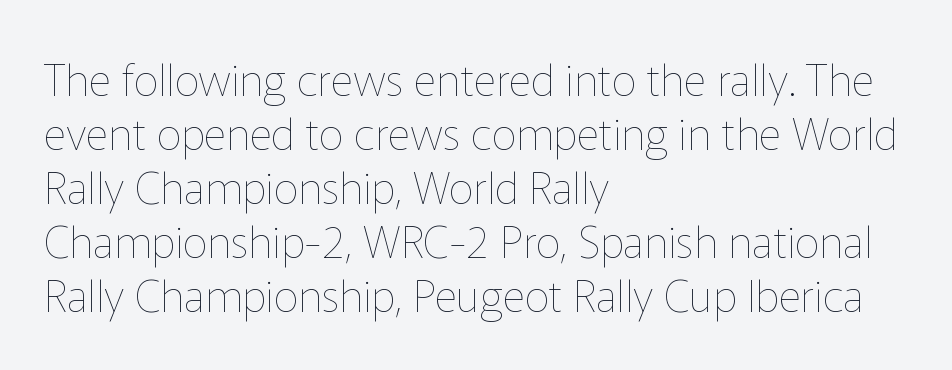
Q: Is the text bold? A: No.
Q: Is the text italic (slanted)? A: No, it is upright.
Q: Is the text underlined? A: No.
Q: How is the paragraph aligned? A: Left-aligned.
Q: Is the spacing between letters normal or unusually wide? A: Normal.
Q: Width (condensed, normal, or wide)? A: Normal.
Q: Stroke contrast? A: Low.
Q: x-height? A: Medium.
Q: Monospaced? A: No.
